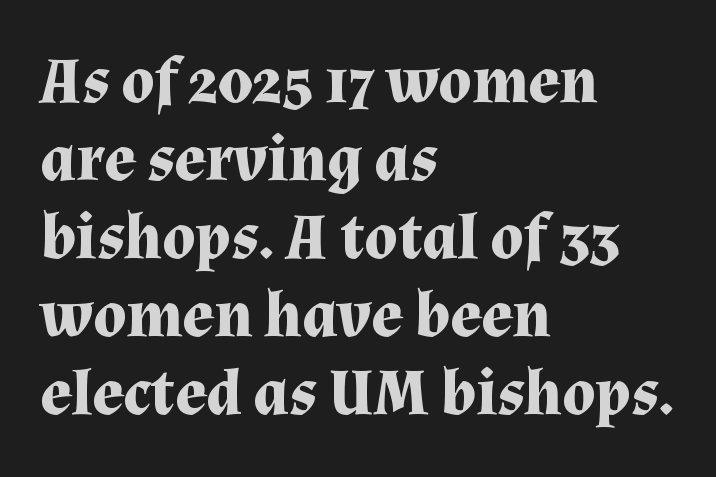
Q: Is the text bold? A: Yes.
Q: Is the text italic (slanted)? A: No, it is upright.
Q: Is the typeface a serif or a sans-serif typeface? A: Serif.
Q: Is the text underlined? A: No.
Q: How is the paragraph aligned? A: Left-aligned.
Q: Is the spacing between letters normal or unusually wide? A: Normal.
Q: Width (condensed, normal, or wide)? A: Normal.
Q: Stroke contrast? A: Medium.
Q: x-height? A: Medium.
Q: Monospaced? A: No.
